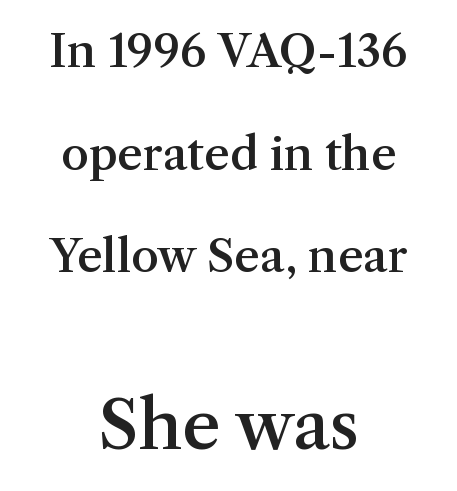
The image shows 67 px semibold serif type, upright; set centered, loose line spacing (2.28x), normal letter spacing, not underlined; the second (bottom) block is 1.49x larger; medium stroke contrast and a medium x-height.
